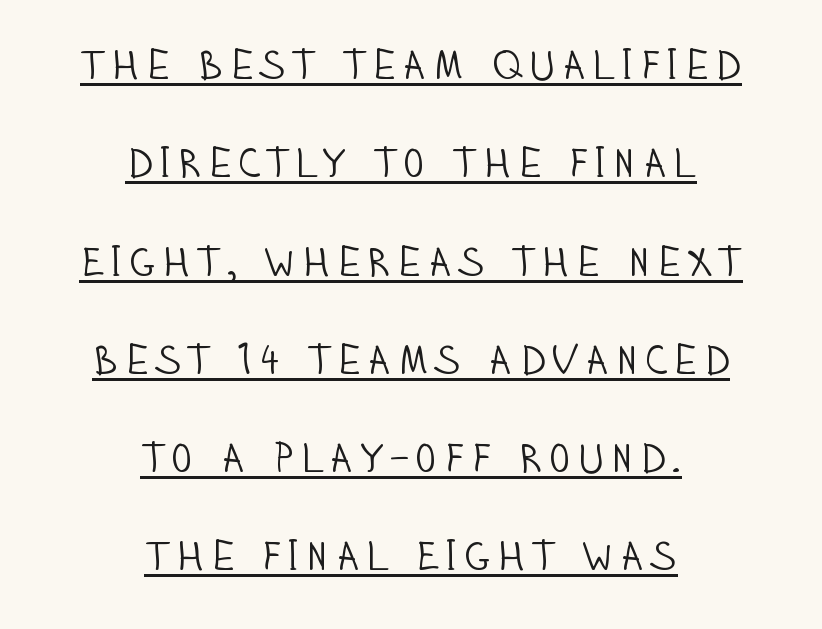
Q: Is the text bold? A: No.
Q: Is the text italic (slanted)? A: No, it is upright.
Q: Is the typeface a serif or a sans-serif typeface? A: Sans-serif.
Q: Is the text underlined? A: Yes.
Q: How is the paragraph aligned? A: Centered.
Q: Is the spacing between lines tight, normal or loose? A: Loose.
Q: Width (condensed, normal, or wide)? A: Condensed.
Q: Stroke contrast? A: Low.
Q: x-height? A: Large.
Q: Monospaced? A: No.
